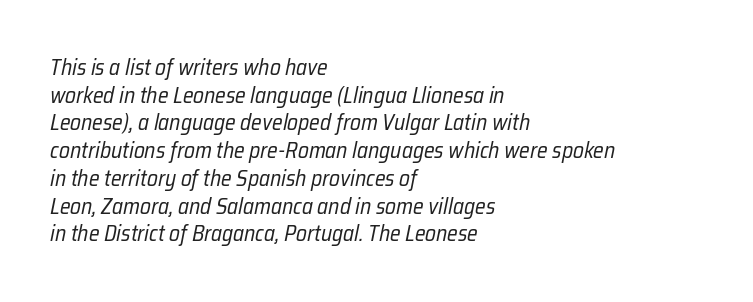
Q: Is the text bold? A: No.
Q: Is the text italic (slanted)? A: Yes, it leans right by about 12 degrees.
Q: Is the text underlined? A: No.
Q: How is the paragraph aligned? A: Left-aligned.
Q: Is the spacing between letters normal or unusually wide? A: Normal.
Q: Is the spacing between lines tight, normal or loose? A: Normal.
